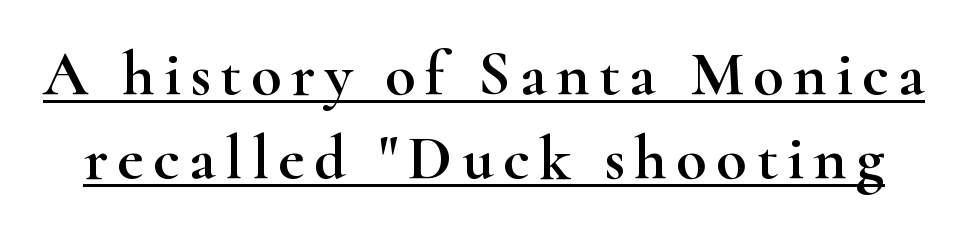
Q: Is the text italic (slanted)? A: No, it is upright.
Q: Is the typeface a serif or a sans-serif typeface? A: Serif.
Q: Is the text underlined? A: Yes.
Q: Is the spacing between lines tight, normal or loose? A: Normal.
Q: Width (condensed, normal, or wide)? A: Wide.
Q: Stroke contrast? A: High.
Q: x-height? A: Small.
Q: Monospaced? A: No.
